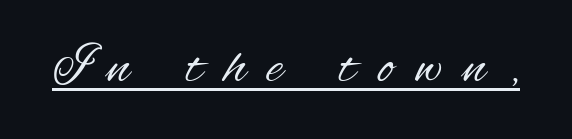
The image shows 56 px regular-weight, condensed sans-serif type; set unusually wide letter spacing (+0.4 em), underlined; medium stroke contrast and a small x-height.
